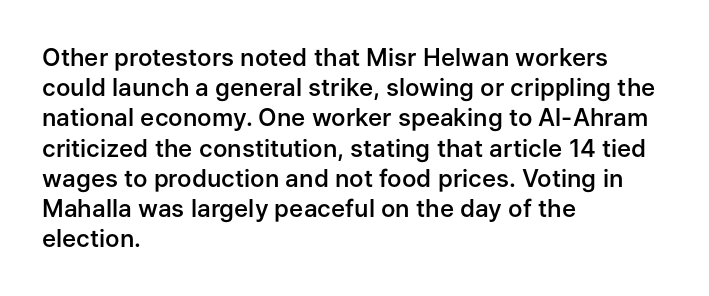
Q: Is the text bold? A: Semi-bold.
Q: Is the text italic (slanted)? A: No, it is upright.
Q: Is the text underlined? A: No.
Q: How is the paragraph aligned? A: Left-aligned.
Q: Is the spacing between letters normal or unusually wide? A: Normal.
Q: Is the spacing between lines tight, normal or loose? A: Normal.
